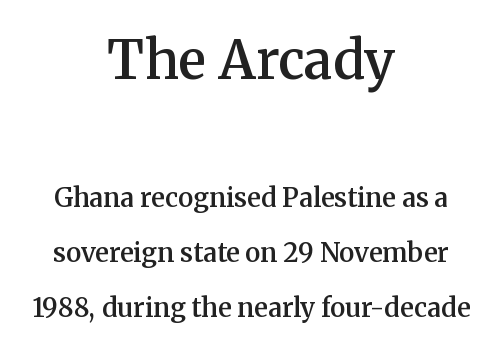
Loosely led — the rows are spread out. Type without underlining. The designer went with a serif here, giving each stem small feet. One-word summary of the alignment: center.
